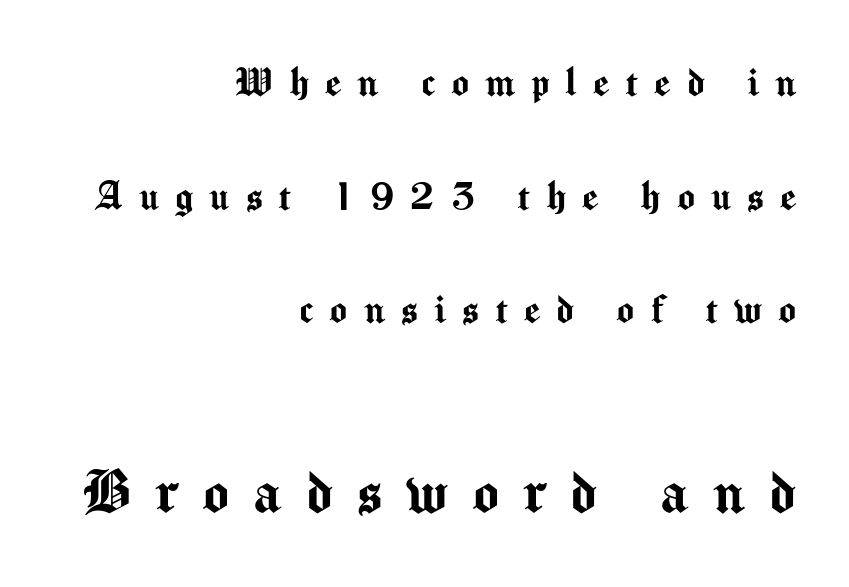
{"serif": "no", "italic": "no", "width": "normal", "stroke_contrast": "medium", "x_height": "medium", "monospaced": "no", "underline": "no", "align": "right", "line_spacing": "loose", "line_spacing_ratio": 2.47, "letter_spacing": "wide", "letter_spacing_em": 0.35, "larger_block": "second", "size_ratio": 1.5, "glyph_px": 69}
